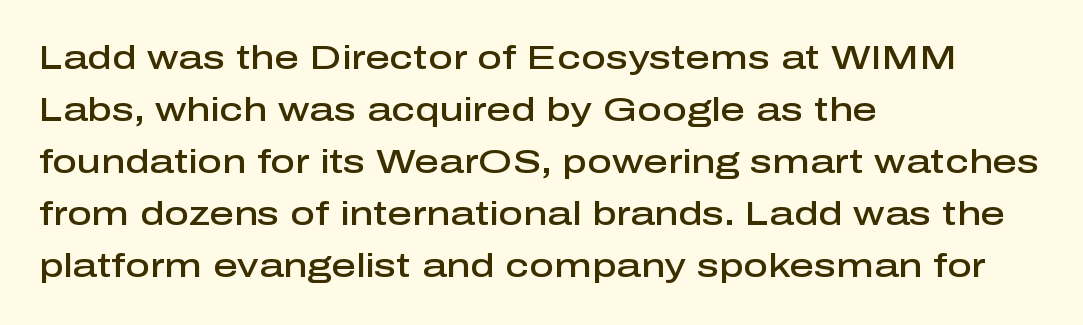
{"serif": "no", "italic": "no", "bold": "semi", "weight": "semibold", "width": "normal", "stroke_contrast": "low", "x_height": "medium", "monospaced": "no", "underline": "no", "align": "left", "line_spacing": "normal", "line_spacing_ratio": 1.53, "letter_spacing": "normal", "letter_spacing_em": 0.0, "glyph_px": 34}
